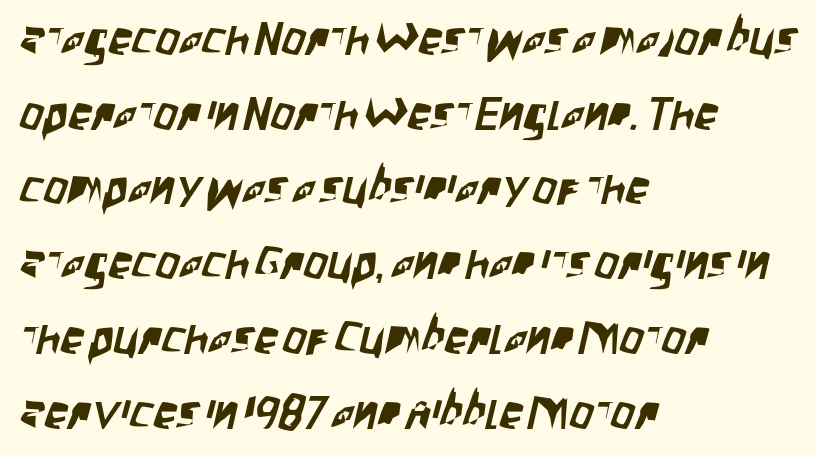
Q: Is the typeface a serif or a sans-serif typeface? A: Sans-serif.
Q: Is the text underlined? A: No.
Q: How is the paragraph aligned? A: Left-aligned.
Q: Is the spacing between letters normal or unusually wide? A: Normal.
Q: Is the spacing between lines tight, normal or loose? A: Normal.
Q: Width (condensed, normal, or wide)? A: Condensed.
Q: Stroke contrast? A: Low.
Q: x-height? A: Large.
Q: Monospaced? A: No.
